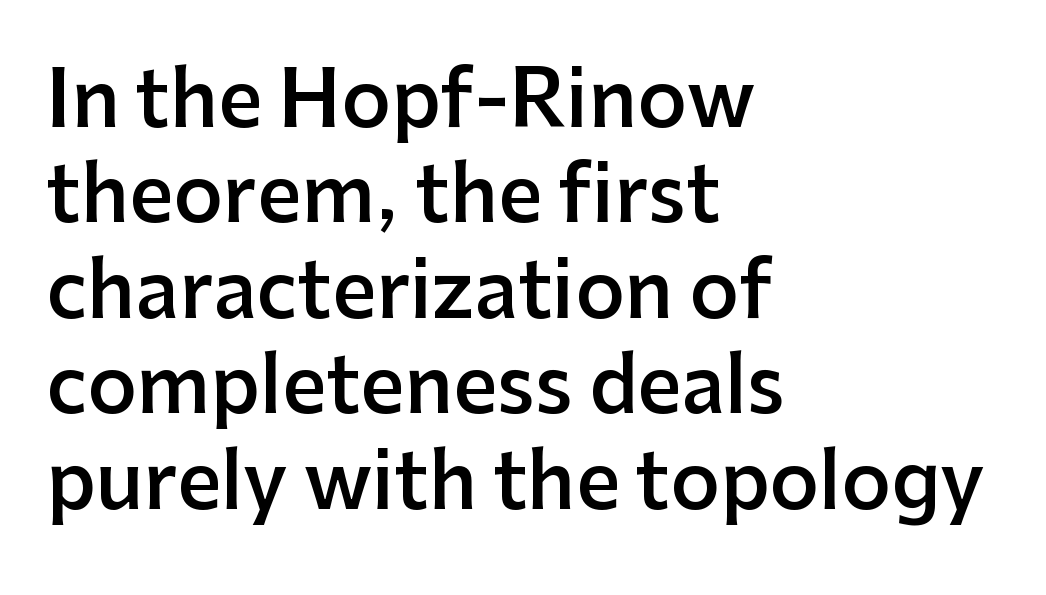
Q: Is the text bold? A: Semi-bold.
Q: Is the text italic (slanted)? A: No, it is upright.
Q: Is the typeface a serif or a sans-serif typeface? A: Sans-serif.
Q: Is the text underlined? A: No.
Q: How is the paragraph aligned? A: Left-aligned.
Q: Is the spacing between letters normal or unusually wide? A: Normal.
Q: Width (condensed, normal, or wide)? A: Normal.
Q: Stroke contrast? A: Low.
Q: x-height? A: Medium.
Q: Monospaced? A: No.
